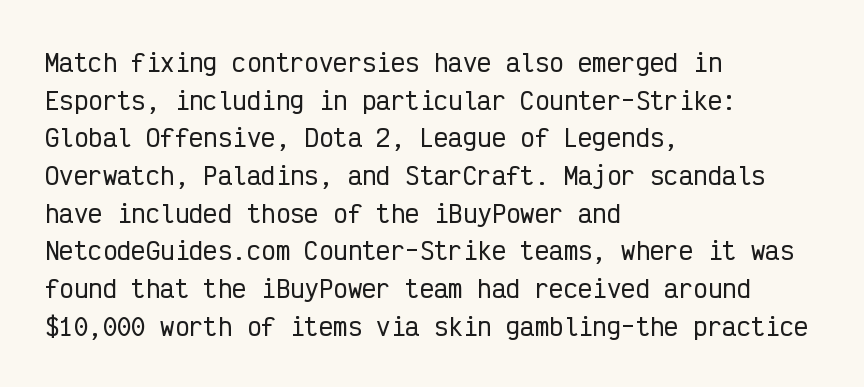
Q: Is the text italic (slanted)? A: No, it is upright.
Q: Is the text underlined? A: No.
Q: How is the paragraph aligned? A: Left-aligned.
Q: Is the spacing between letters normal or unusually wide? A: Normal.
Q: Is the spacing between lines tight, normal or loose? A: Normal.
